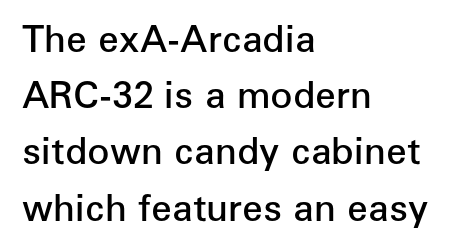
Q: Is the text bold? A: Semi-bold.
Q: Is the text italic (slanted)? A: No, it is upright.
Q: Is the typeface a serif or a sans-serif typeface? A: Sans-serif.
Q: Is the text underlined? A: No.
Q: How is the paragraph aligned? A: Left-aligned.
Q: Is the spacing between letters normal or unusually wide? A: Normal.
Q: Is the spacing between lines tight, normal or loose? A: Normal.
Q: Width (condensed, normal, or wide)? A: Normal.
Q: Stroke contrast? A: Low.
Q: x-height? A: Medium.
Q: Monospaced? A: No.
